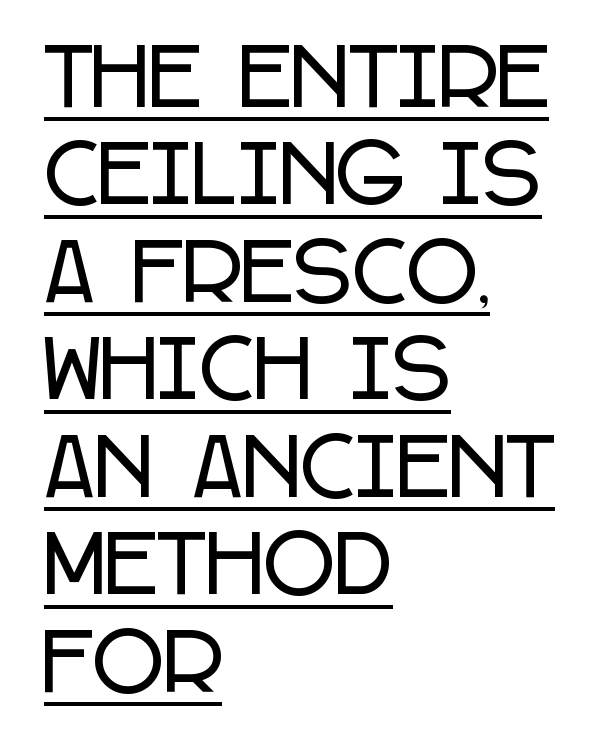
The image shows 78 px condensed sans-serif type, upright; set left-aligned, normal line spacing (1.25x), normal letter spacing, underlined; low stroke contrast and a large x-height.
